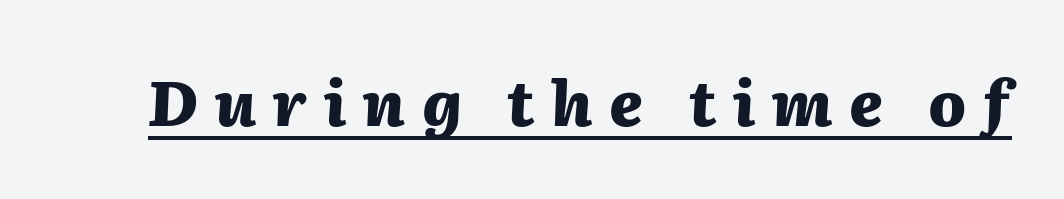
Q: Is the text bold? A: Yes.
Q: Is the text italic (slanted)? A: Yes, it leans right by about 2 degrees.
Q: Is the text underlined? A: Yes.
Q: Is the spacing between letters normal or unusually wide? A: Unusually wide.
Q: Width (condensed, normal, or wide)? A: Normal.
Q: Stroke contrast? A: Medium.
Q: x-height? A: Medium.
Q: Monospaced? A: No.
